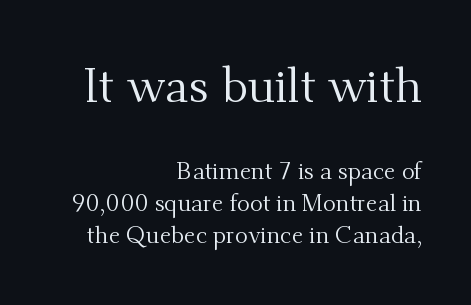
Is this a sans? No — the strokes have serifs. Does the bottom block carry the larger type? No, the top block does. Standard letterfit; no display-style spreading of the glyphs. In terms of posture, this sample is upright.
